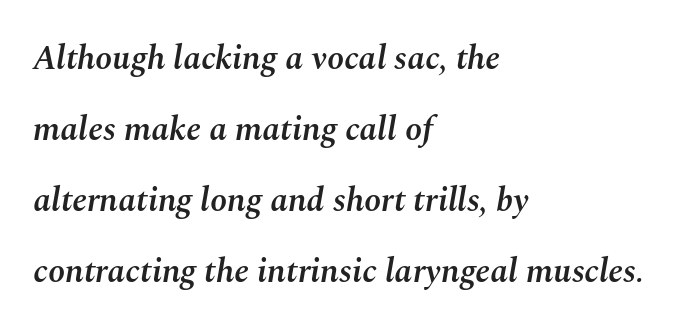
Q: Is the text bold? A: Semi-bold.
Q: Is the text italic (slanted)? A: Yes, it leans right by about 10 degrees.
Q: Is the text underlined? A: No.
Q: How is the paragraph aligned? A: Left-aligned.
Q: Is the spacing between letters normal or unusually wide? A: Normal.
Q: Is the spacing between lines tight, normal or loose? A: Loose.
Q: Width (condensed, normal, or wide)? A: Normal.
Q: Stroke contrast? A: Medium.
Q: x-height? A: Medium.
Q: Monospaced? A: No.
